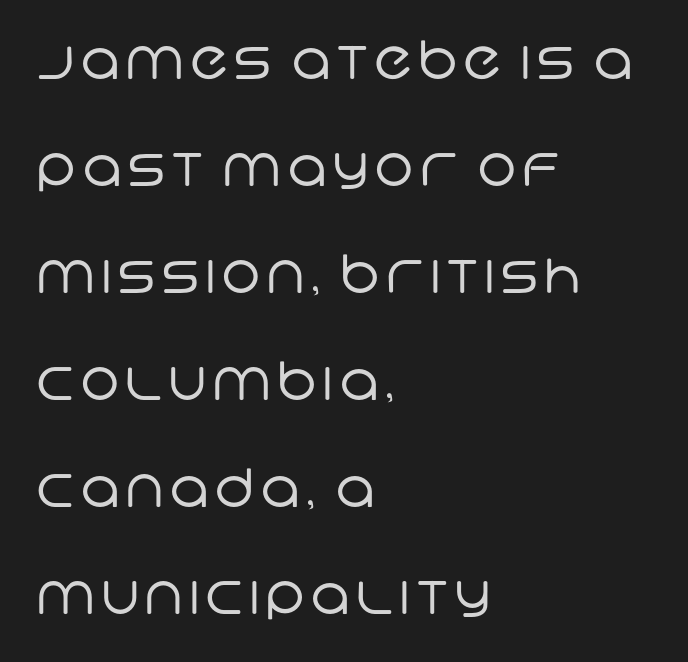
The image shows 53 px regular-weight sans-serif type; set left-aligned, loose line spacing (2.02x), not underlined; low stroke contrast and a large x-height.
